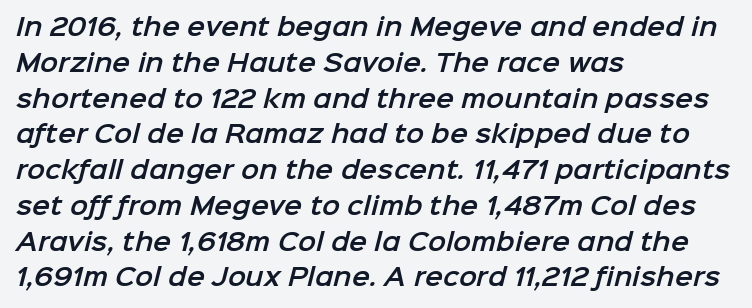
Check the space under the baseline: it is left empty. Successive baselines arrive at the customary interval. No extra tracking has been applied to these lines. The paragraph has a hard left edge and a soft right edge.
